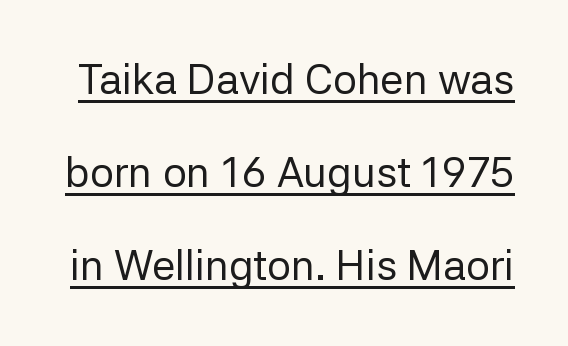
Is the stroke heavy? The answer is a plain regular-or-lighter. These lines are rendered in a variable-pitch font. Is there any slant? The stems are plumb. A rule runs beneath these lines of type. Is the letter spacing exaggerated? No — it looks like the ordinary default.
